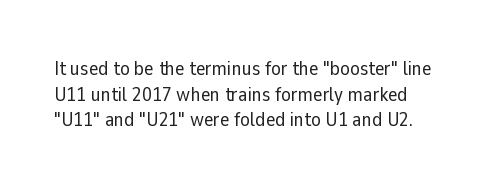
The weight would be labelled regular, book, light, or lighter still. Tall strokes in this sample are plumb rather than angled. These lines stack with their left ends in a neat column. Unmarked baselines from the first word to the last. Regular leading. A typesetter would call this zero additional tracking.
